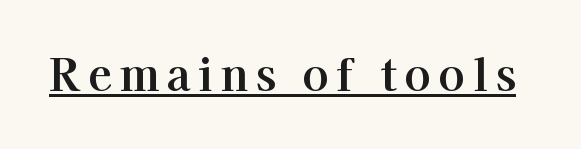
The image shows 44 px serif type, upright; set underlined; high stroke contrast and a medium x-height.
